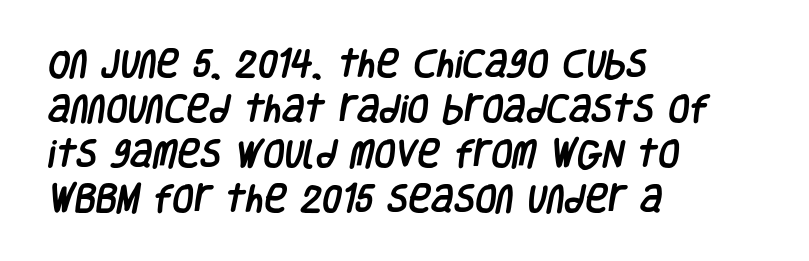
Q: Is the typeface a serif or a sans-serif typeface? A: Sans-serif.
Q: Is the text underlined? A: No.
Q: How is the paragraph aligned? A: Left-aligned.
Q: Is the spacing between letters normal or unusually wide? A: Normal.
Q: Is the spacing between lines tight, normal or loose? A: Normal.
Q: Width (condensed, normal, or wide)? A: Condensed.
Q: Stroke contrast? A: Low.
Q: x-height? A: Large.
Q: Monospaced? A: No.
